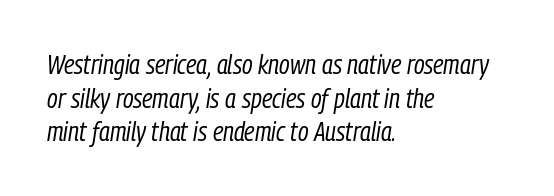
{"italic": "yes", "lean": "right", "slant_degrees": 9, "bold": "no", "underline": "no", "align": "left", "line_spacing": "normal", "line_spacing_ratio": 1.25, "letter_spacing": "normal", "letter_spacing_em": 0.0, "glyph_px": 27}
